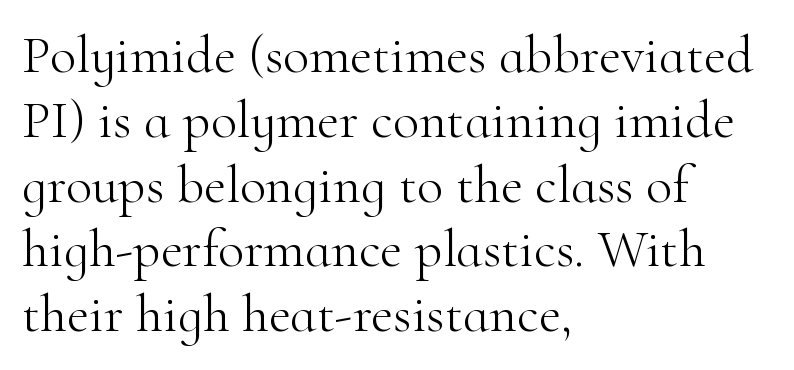
The image shows 54 px light serif type, upright; set left-aligned, line spacing 1.2x, normal letter spacing, not underlined; high stroke contrast and a small x-height.
